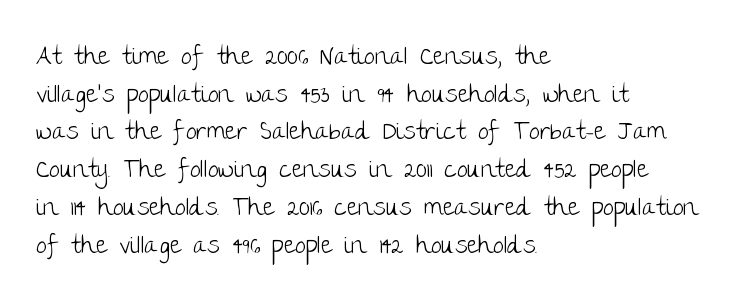
The image shows 25 px text type, upright; set left-aligned, normal line spacing (1.51x), normal letter spacing, not underlined.
